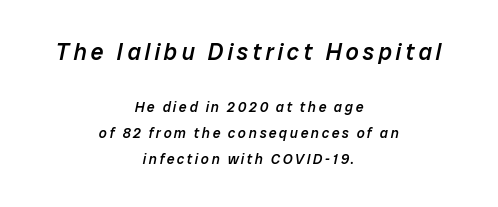
The image shows 23 px text type, italic (leaning right); set centered, line spacing 1.86x, not underlined; the first (top) block is 1.64x larger.
